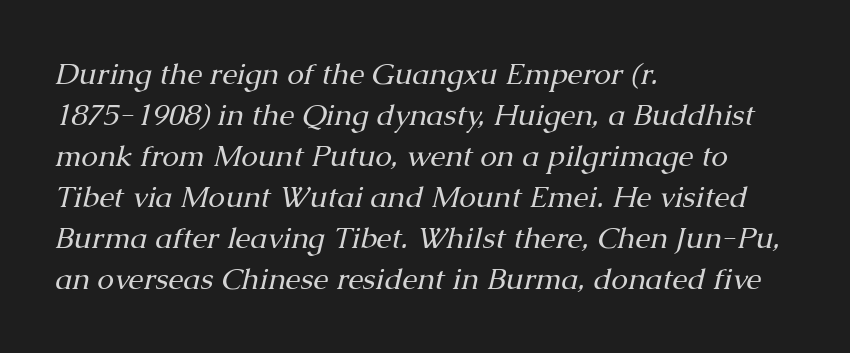
{"serif": "yes", "italic": "yes", "lean": "right", "slant_degrees": 13, "bold": "no", "weight": "regular", "width": "normal", "stroke_contrast": "medium", "x_height": "medium", "monospaced": "no", "underline": "no", "align": "left", "line_spacing": "normal", "line_spacing_ratio": 1.37, "letter_spacing": "normal", "letter_spacing_em": 0.0, "glyph_px": 30}
